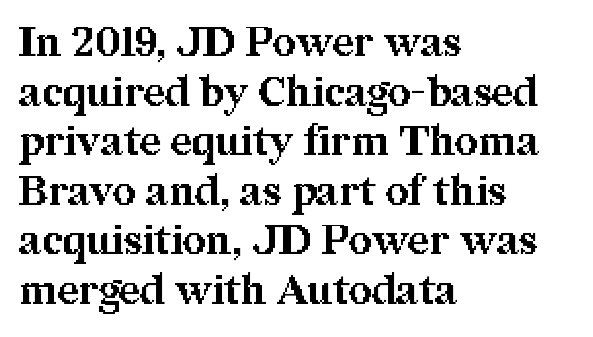
Is there any slant? The stems are plumb. Each line starts at the same left margin while the right side varies. The face used here is proportionally spaced, like ordinary book or web type. Letter spacing: default. These lines carry a lot of weight — the face is fully bold. A clean baseline with only descenders dipping below it.
